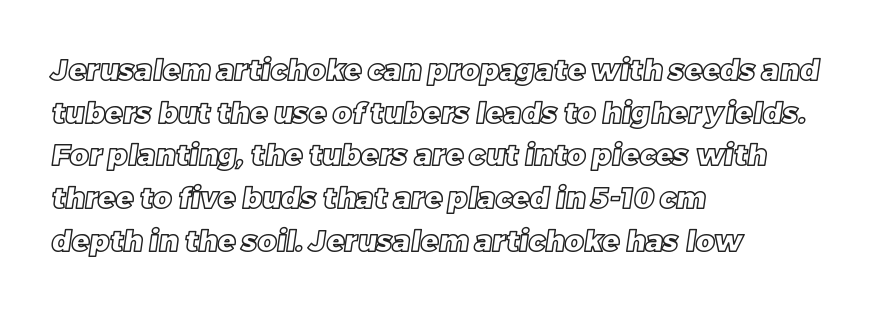
Q: Is the text underlined? A: No.
Q: How is the paragraph aligned? A: Left-aligned.
Q: Is the spacing between letters normal or unusually wide? A: Normal.
Q: Is the spacing between lines tight, normal or loose? A: Normal.
Q: Width (condensed, normal, or wide)? A: Normal.
Q: x-height? A: Large.
Q: Monospaced? A: No.
